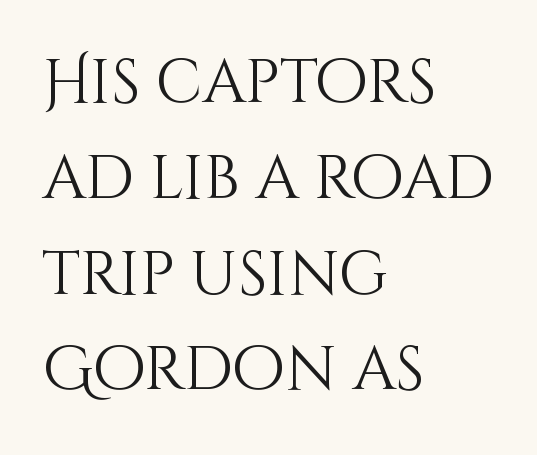
{"italic": "no", "bold": "no", "weight": "light", "width": "normal", "stroke_contrast": "medium", "x_height": "large", "monospaced": "no", "underline": "no", "align": "left", "line_spacing": "normal", "line_spacing_ratio": 1.57, "letter_spacing": "normal", "letter_spacing_em": 0.0, "glyph_px": 61}
